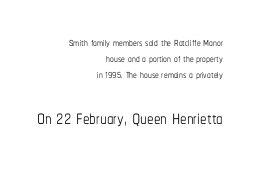
Q: Is the text bold? A: No.
Q: Is the text italic (slanted)? A: No, it is upright.
Q: Is the text underlined? A: No.
Q: How is the paragraph aligned? A: Right-aligned.
Q: Is the spacing between letters normal or unusually wide? A: Normal.
Q: Is the spacing between lines tight, normal or loose? A: Tight.
Q: Which block of text is set in a larger size, the first (top) or the second (bottom)? A: The second (bottom) one.
